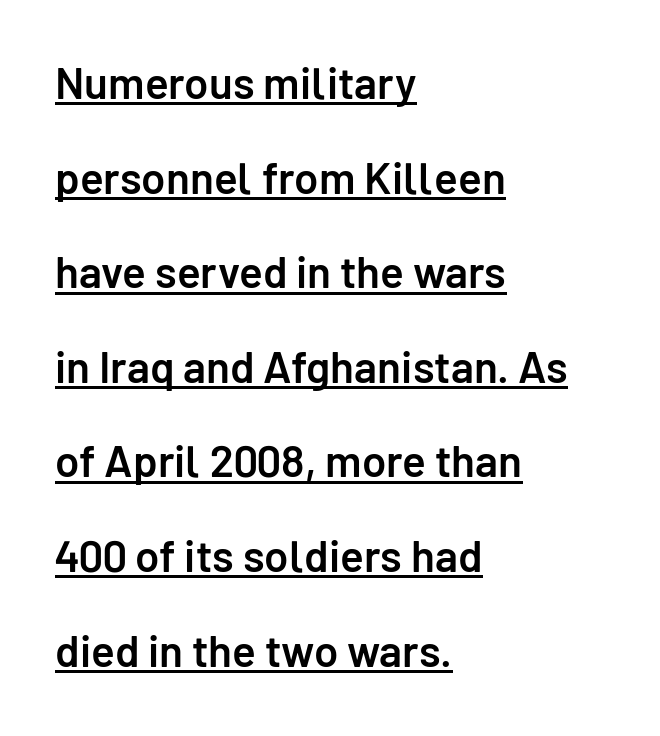
Characters remain perfectly vertical along every line. Each letter keeps its own natural width here, so spacing adapts to shape. Visually the block forms a straight wall on the left and a jagged coastline on the right. Is there an underline? Yes — a line sits under the letters. Look at the tracking — it's just the regular setting, nothing added.
